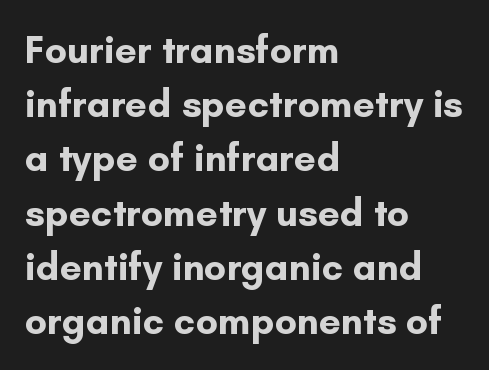
The space between consecutive lines is moderate. Its strokes are broad and dark, the hallmark of bold type. Is the letter spacing exaggerated? No — it looks like the ordinary default. In terms of posture, this sample is upright. Is this a fixed-width face? No — the glyphs have proportional, varying widths. The font family rendered here belongs to the sans-serif group.
